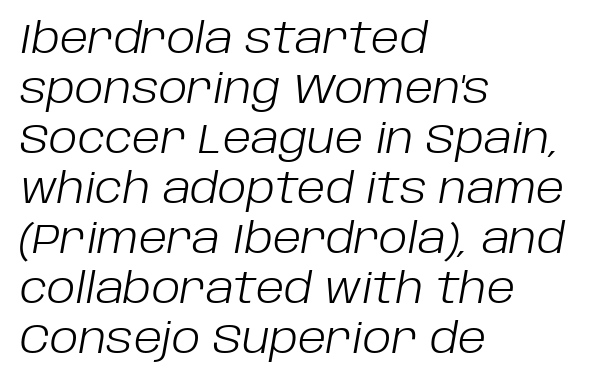
Weight: not bold — regular or lighter. Is the block centered? No — it sits flush against the left margin. Yep, that's italic — everything's leaning. Looks like regular typesetting: each glyph gets only the width it needs.
